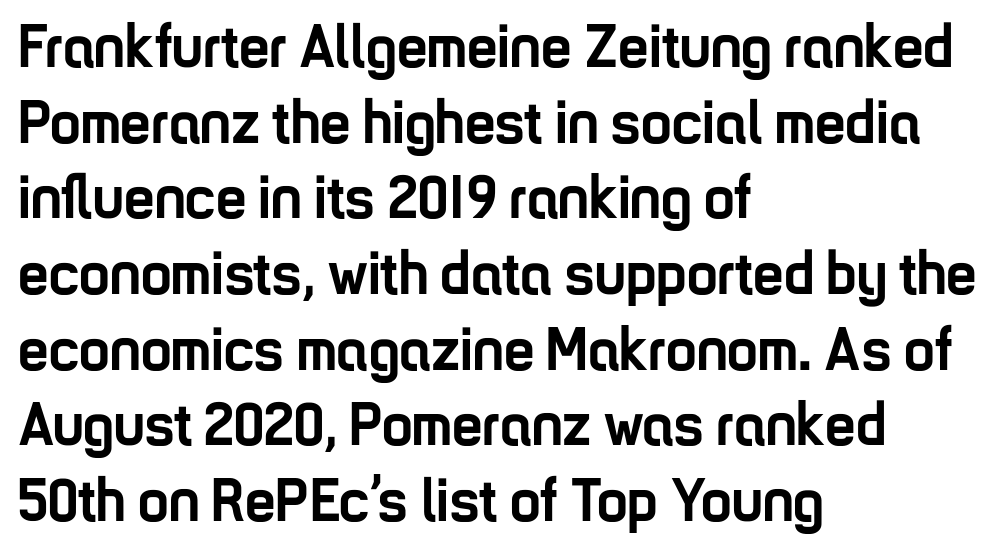
Weight: bold. The axis of the letterforms is exactly vertical. Left-aligned paragraph, ragged on the right. Here the designer chose a conventional face with non-uniform glyph widths. Has an underline been added? It has not.
